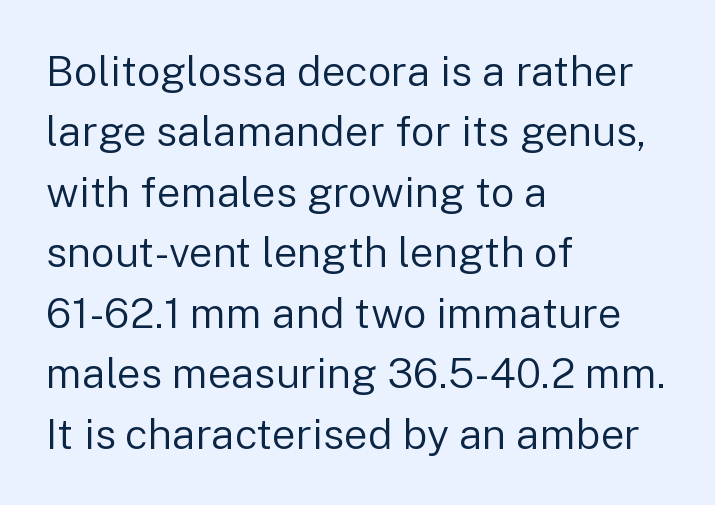
The image shows 42 px regular-weight sans-serif type, upright; set left-aligned, normal line spacing (1.44x), normal letter spacing, not underlined; low stroke contrast and a medium x-height.
